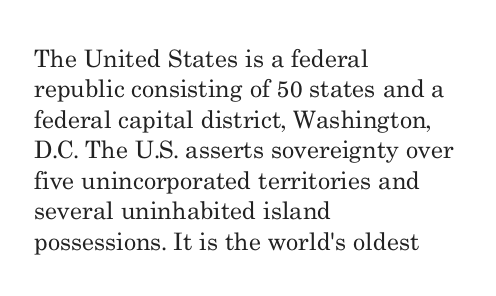
Q: Is the text bold? A: No.
Q: Is the text italic (slanted)? A: No, it is upright.
Q: Is the text underlined? A: No.
Q: How is the paragraph aligned? A: Left-aligned.
Q: Is the spacing between letters normal or unusually wide? A: Normal.
Q: Is the spacing between lines tight, normal or loose? A: Normal.
